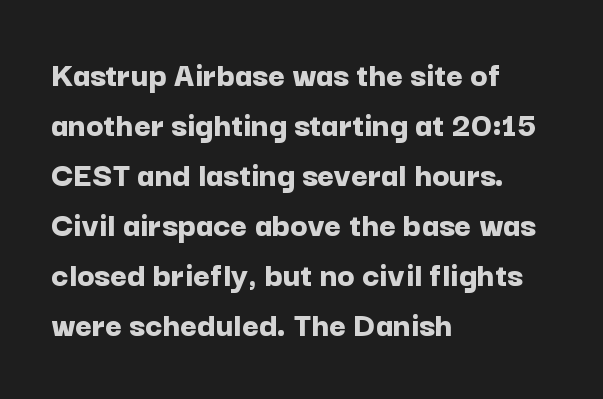
Q: Is the text bold? A: Yes.
Q: Is the text italic (slanted)? A: No, it is upright.
Q: Is the typeface a serif or a sans-serif typeface? A: Sans-serif.
Q: Is the text underlined? A: No.
Q: How is the paragraph aligned? A: Left-aligned.
Q: Is the spacing between letters normal or unusually wide? A: Normal.
Q: Is the spacing between lines tight, normal or loose? A: Normal.
Q: Width (condensed, normal, or wide)? A: Normal.
Q: Stroke contrast? A: Low.
Q: x-height? A: Medium.
Q: Monospaced? A: No.
